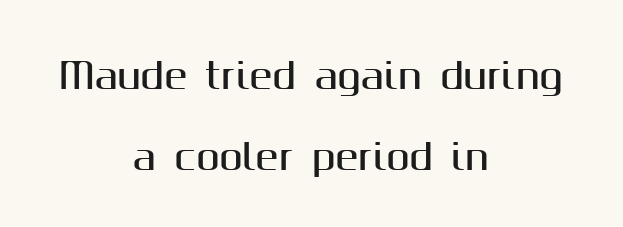
The image shows 35 px sans-serif type, upright; set centered, loose line spacing (2.31x), normal letter spacing, not underlined; medium stroke contrast and a medium x-height.
